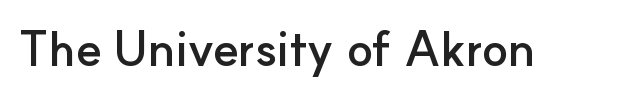
Q: Is the text bold? A: Yes.
Q: Is the text italic (slanted)? A: No, it is upright.
Q: Is the typeface a serif or a sans-serif typeface? A: Sans-serif.
Q: Is the text underlined? A: No.
Q: Is the spacing between letters normal or unusually wide? A: Normal.
Q: Width (condensed, normal, or wide)? A: Normal.
Q: Stroke contrast? A: Low.
Q: x-height? A: Small.
Q: Monospaced? A: No.
